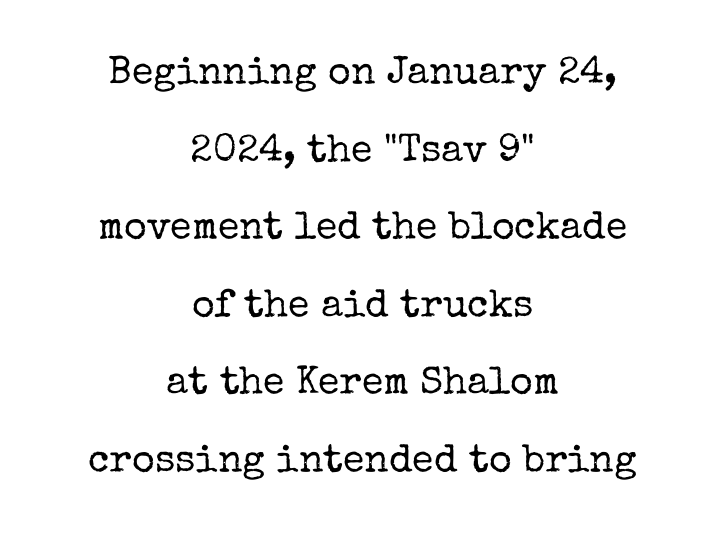
{"serif": "yes", "italic": "no", "bold": "no", "weight": "regular", "width": "normal", "stroke_contrast": "low", "x_height": "medium", "monospaced": "no", "underline": "no", "align": "center", "line_spacing": "loose", "line_spacing_ratio": 1.99, "letter_spacing": "normal", "letter_spacing_em": 0.0, "glyph_px": 39}
